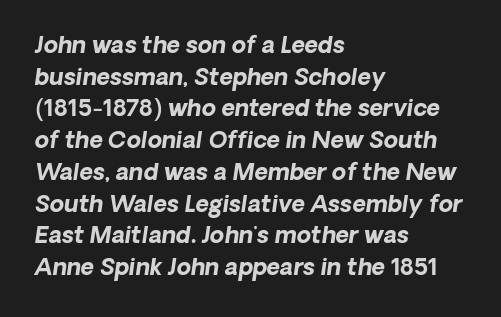
Q: Is the text bold? A: Yes.
Q: Is the text italic (slanted)? A: Yes, it leans right by about 8 degrees.
Q: Is the text underlined? A: No.
Q: How is the paragraph aligned? A: Left-aligned.
Q: Is the spacing between letters normal or unusually wide? A: Normal.
Q: Is the spacing between lines tight, normal or loose? A: Normal.
